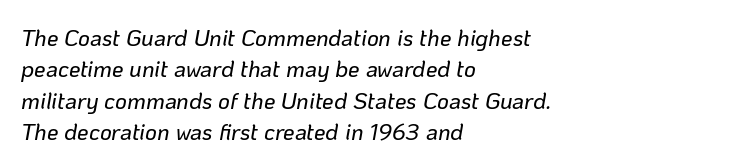
{"italic": "yes", "lean": "right", "slant_degrees": 10, "underline": "no", "align": "left", "line_spacing": "normal", "line_spacing_ratio": 1.36, "letter_spacing": "normal", "letter_spacing_em": 0.0, "glyph_px": 23}
